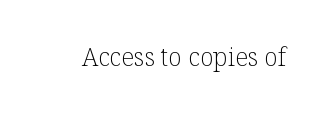
The image shows 25 px text type, upright; set normal letter spacing, not underlined.
